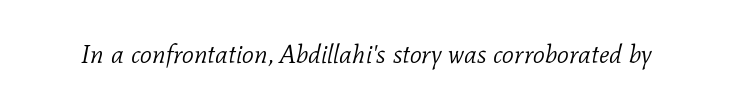
{"italic": "yes", "lean": "right", "slant_degrees": 11, "bold": "no", "underline": "no", "letter_spacing": "normal", "letter_spacing_em": 0.0, "glyph_px": 26}
